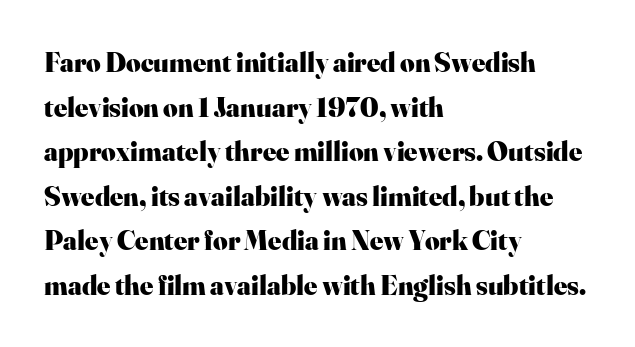
Q: Is the text bold? A: Yes.
Q: Is the text italic (slanted)? A: No, it is upright.
Q: Is the typeface a serif or a sans-serif typeface? A: Serif.
Q: Is the text underlined? A: No.
Q: How is the paragraph aligned? A: Left-aligned.
Q: Is the spacing between letters normal or unusually wide? A: Normal.
Q: Is the spacing between lines tight, normal or loose? A: Normal.
Q: Width (condensed, normal, or wide)? A: Normal.
Q: Stroke contrast? A: High.
Q: x-height? A: Small.
Q: Monospaced? A: No.
